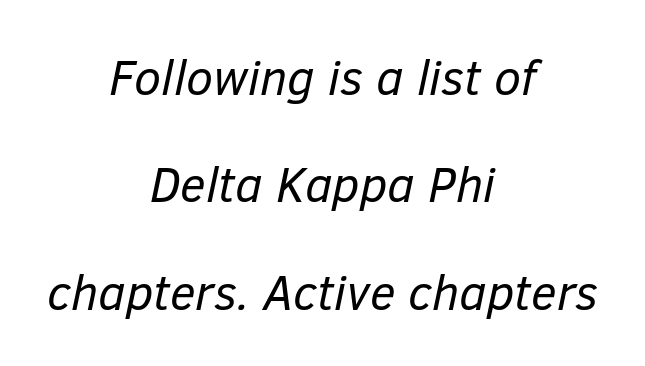
{"italic": "yes", "lean": "right", "slant_degrees": 12, "bold": "no", "weight": "regular", "width": "normal", "stroke_contrast": "low", "x_height": "medium", "monospaced": "no", "underline": "no", "align": "center", "line_spacing": "loose", "line_spacing_ratio": 2.19, "letter_spacing": "normal", "letter_spacing_em": 0.0, "glyph_px": 49}
